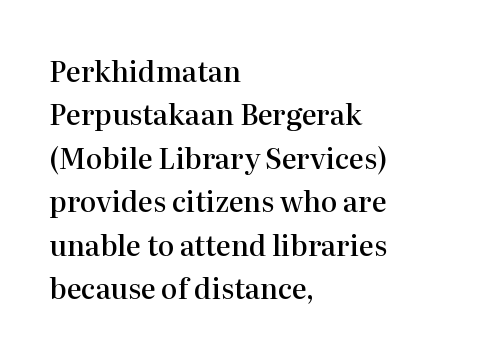
{"serif": "yes", "italic": "no", "bold": "semi", "weight": "semibold", "width": "normal", "stroke_contrast": "high", "x_height": "medium", "monospaced": "no", "underline": "no", "align": "left", "line_spacing": "normal", "line_spacing_ratio": 1.55, "letter_spacing": "normal", "letter_spacing_em": 0.0, "glyph_px": 28}
